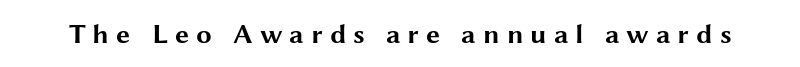
Observe the absence of serifs on each vertical stroke in this sample. Emphasis by weight is at full strength: bold. Glyph-to-glyph distance is far greater than everyday printed text. Glance below the letters and you will spot only blank space.
